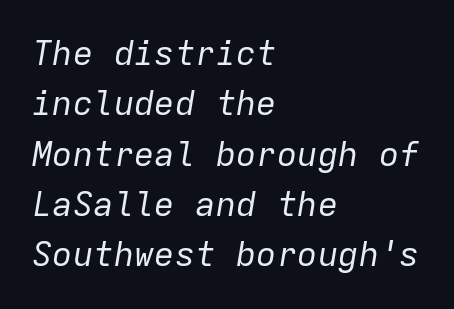
Q: Is the text bold? A: No.
Q: Is the text italic (slanted)? A: Yes, it leans right by about 9 degrees.
Q: Is the text underlined? A: No.
Q: How is the paragraph aligned? A: Left-aligned.
Q: Is the spacing between letters normal or unusually wide? A: Normal.
Q: Is the spacing between lines tight, normal or loose? A: Normal.
Q: Width (condensed, normal, or wide)? A: Normal.
Q: Stroke contrast? A: Low.
Q: x-height? A: Medium.
Q: Monospaced? A: Yes.
